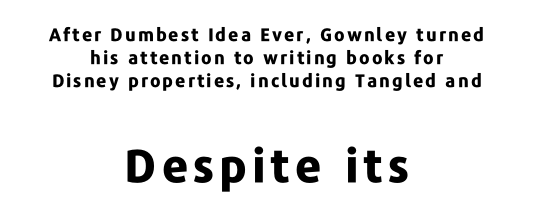
Q: Is the text bold? A: Yes.
Q: Is the text italic (slanted)? A: No, it is upright.
Q: Is the typeface a serif or a sans-serif typeface? A: Sans-serif.
Q: Is the text underlined? A: No.
Q: How is the paragraph aligned? A: Centered.
Q: Is the spacing between lines tight, normal or loose? A: Normal.
Q: Which block of text is set in a larger size, the first (top) or the second (bottom)? A: The second (bottom) one.
Q: Width (condensed, normal, or wide)? A: Normal.
Q: Stroke contrast? A: Low.
Q: x-height? A: Medium.
Q: Monospaced? A: No.
